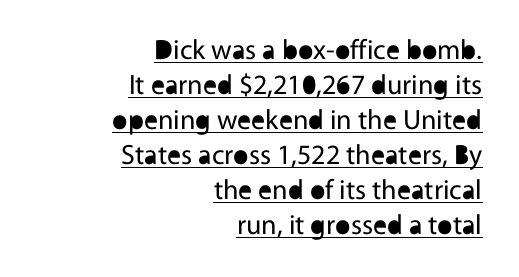
{"serif": "no", "italic": "no", "bold": "no", "weight": "regular", "width": "normal", "x_height": "medium", "monospaced": "no", "underline": "yes", "align": "right", "line_spacing": "normal", "line_spacing_ratio": 1.25, "letter_spacing": "normal", "letter_spacing_em": 0.0, "glyph_px": 28}
